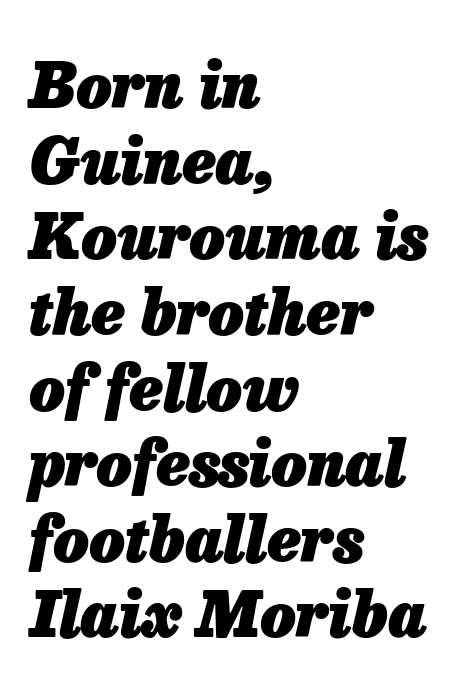
The image shows 62 px heavy type, italic (leaning right); set left-aligned, line spacing 1.22x, normal letter spacing, not underlined; low stroke contrast and a medium x-height.
